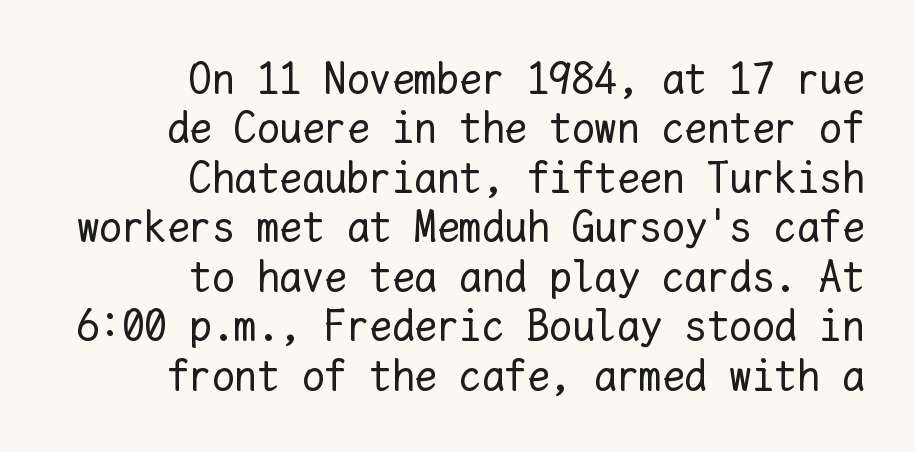
The image shows 45 px regular-weight type, upright, monospaced; set right-aligned, tight line spacing (1.1x), normal letter spacing, not underlined; low stroke contrast and a medium x-height.
